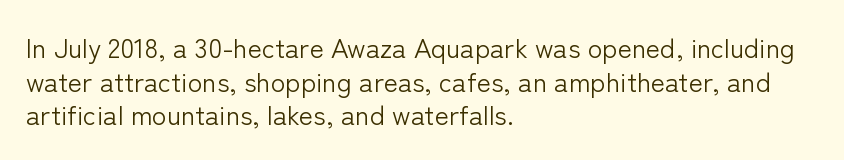
{"italic": "no", "bold": "no", "underline": "no", "align": "left", "line_spacing": "normal", "line_spacing_ratio": 1.25, "letter_spacing": "normal", "letter_spacing_em": 0.0, "glyph_px": 27}
